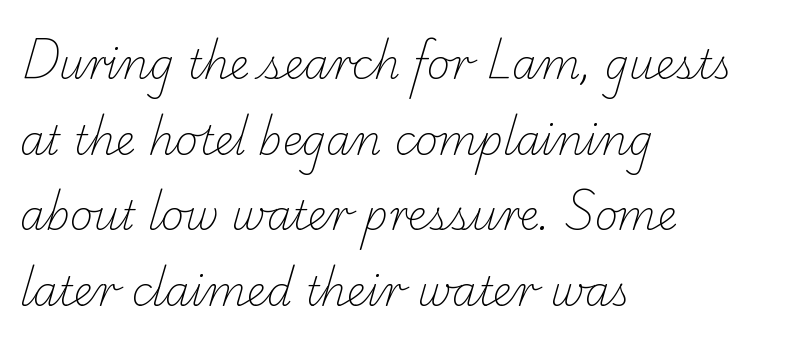
The image shows 40 px light serif type; set left-aligned, line spacing 1.89x, normal letter spacing, not underlined; low stroke contrast and a small x-height.
